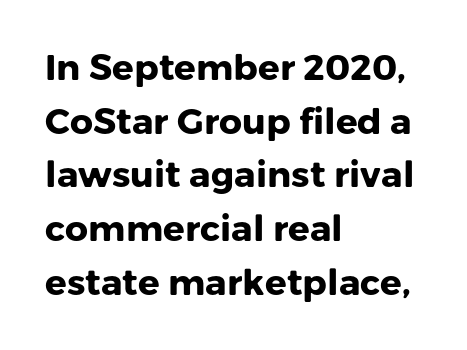
Nope, no serifs anywhere on these letters. Any mark beneath the type? The region is blank. In CSS terms this would be text-align: left. A full-strength bold gives these letters their thick strokes. The rendering uses natural spacing where letterforms have individual widths.
